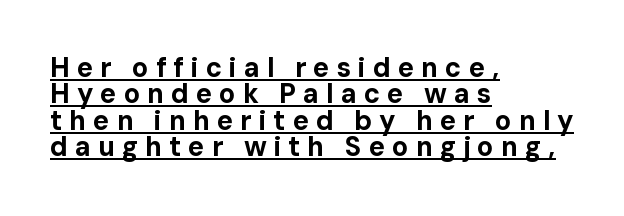
The image shows 27 px bold type, upright; set left-aligned, tight line spacing (0.98x), unusually wide letter spacing (+0.26 em), underlined.
